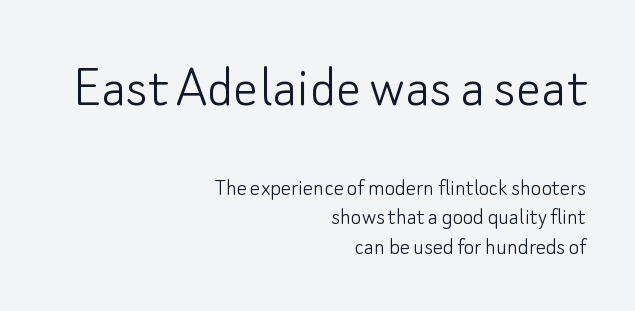
Q: Is the text bold? A: No.
Q: Is the text italic (slanted)? A: No, it is upright.
Q: Is the typeface a serif or a sans-serif typeface? A: Sans-serif.
Q: Is the text underlined? A: No.
Q: How is the paragraph aligned? A: Right-aligned.
Q: Is the spacing between letters normal or unusually wide? A: Normal.
Q: Which block of text is set in a larger size, the first (top) or the second (bottom)? A: The first (top) one.
Q: Width (condensed, normal, or wide)? A: Normal.
Q: Stroke contrast? A: Low.
Q: x-height? A: Small.
Q: Monospaced? A: No.
